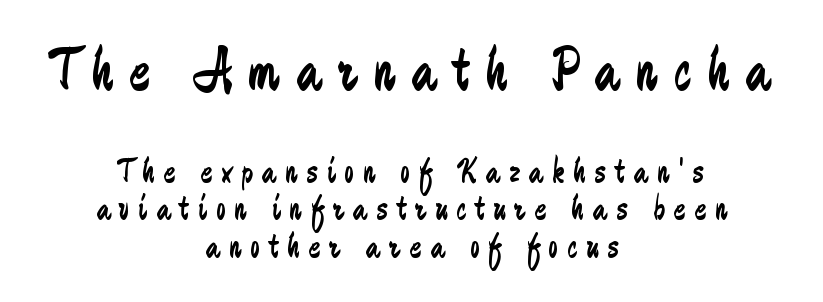
Q: Is the text bold? A: No.
Q: Is the text italic (slanted)? A: Yes.
Q: Is the typeface a serif or a sans-serif typeface? A: Sans-serif.
Q: Is the text underlined? A: No.
Q: How is the paragraph aligned? A: Centered.
Q: Is the spacing between letters normal or unusually wide? A: Unusually wide.
Q: Is the spacing between lines tight, normal or loose? A: Tight.
Q: Which block of text is set in a larger size, the first (top) or the second (bottom)? A: The first (top) one.
Q: Width (condensed, normal, or wide)? A: Condensed.
Q: Stroke contrast? A: Low.
Q: x-height? A: Medium.
Q: Monospaced? A: No.
